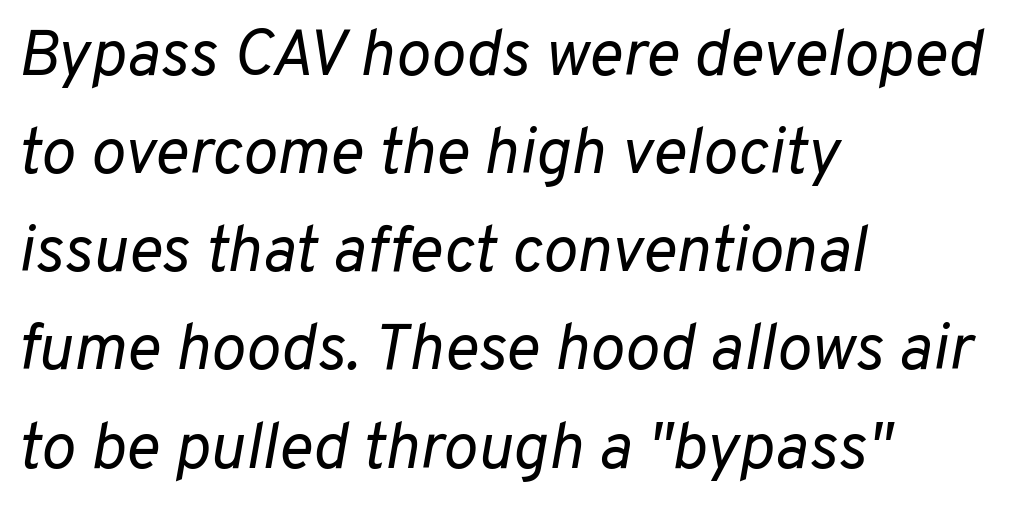
The image shows 65 px regular-weight type, italic (leaning right); set left-aligned, normal line spacing (1.51x), normal letter spacing, not underlined; low stroke contrast and a medium x-height.
